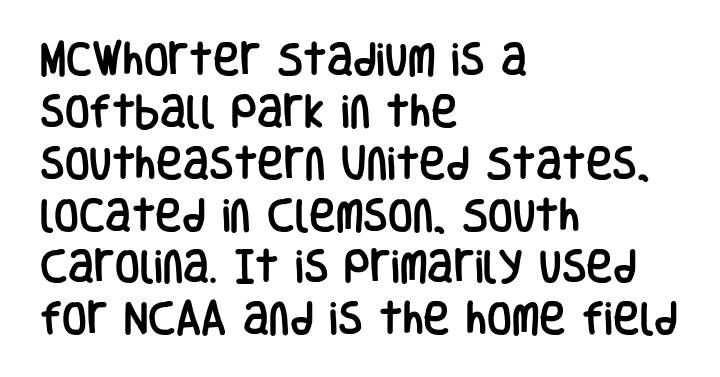
The lettering holds an erect, upright posture throughout. The typeface chosen for these lines omits serifs. One-word summary of the alignment: left. Quick note: interline space is typical. Is this a fixed-width face? No — the glyphs have proportional, varying widths. The letterforms sit shoulder to shoulder at normal distance.
